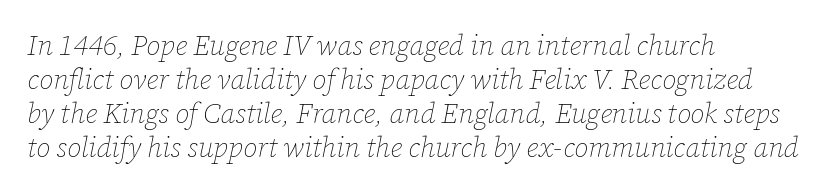
Q: Is the text bold? A: No.
Q: Is the text italic (slanted)? A: Yes, it leans right by about 12 degrees.
Q: Is the text underlined? A: No.
Q: How is the paragraph aligned? A: Left-aligned.
Q: Is the spacing between letters normal or unusually wide? A: Normal.
Q: Width (condensed, normal, or wide)? A: Normal.
Q: Stroke contrast? A: Low.
Q: x-height? A: Medium.
Q: Monospaced? A: No.
